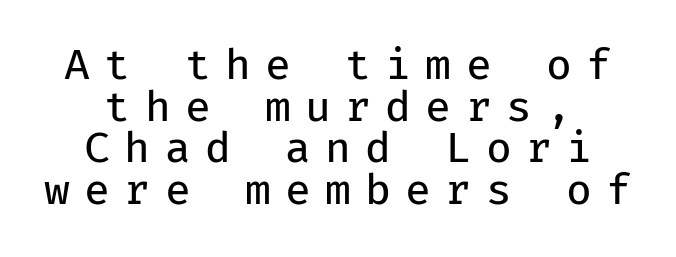
Q: Is the text bold? A: No.
Q: Is the text italic (slanted)? A: No, it is upright.
Q: Is the typeface a serif or a sans-serif typeface? A: Sans-serif.
Q: Is the text underlined? A: No.
Q: Is the spacing between letters normal or unusually wide? A: Unusually wide.
Q: Is the spacing between lines tight, normal or loose? A: Tight.
Q: Width (condensed, normal, or wide)? A: Normal.
Q: Stroke contrast? A: Low.
Q: x-height? A: Medium.
Q: Monospaced? A: Yes.
